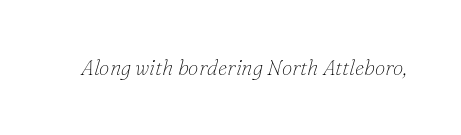
Q: Is the text bold? A: No.
Q: Is the text italic (slanted)? A: Yes, it leans right by about 16 degrees.
Q: Is the text underlined? A: No.
Q: Is the spacing between letters normal or unusually wide? A: Normal.
